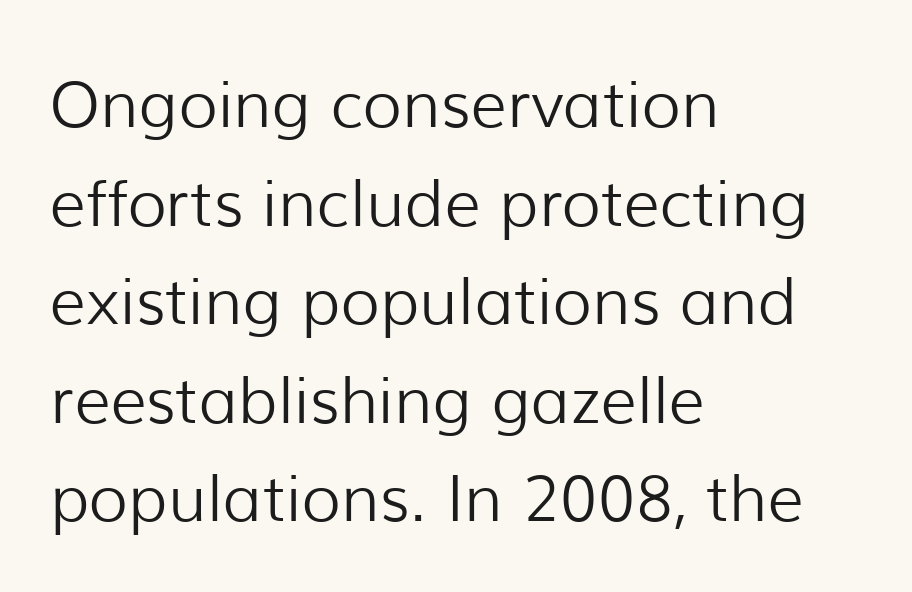
{"serif": "no", "italic": "no", "bold": "no", "weight": "light", "width": "normal", "stroke_contrast": "low", "x_height": "medium", "monospaced": "no", "underline": "no", "align": "left", "line_spacing": "normal", "line_spacing_ratio": 1.54, "letter_spacing": "normal", "letter_spacing_em": 0.0, "glyph_px": 64}
